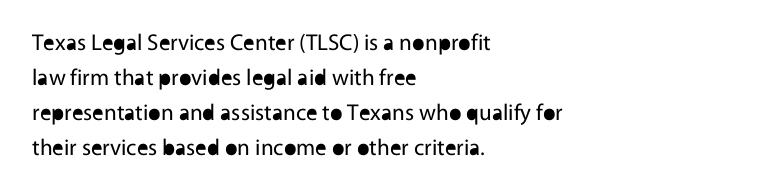
Q: Is the text bold? A: No.
Q: Is the text italic (slanted)? A: No, it is upright.
Q: Is the text underlined? A: No.
Q: How is the paragraph aligned? A: Left-aligned.
Q: Is the spacing between letters normal or unusually wide? A: Normal.
Q: Is the spacing between lines tight, normal or loose? A: Normal.
